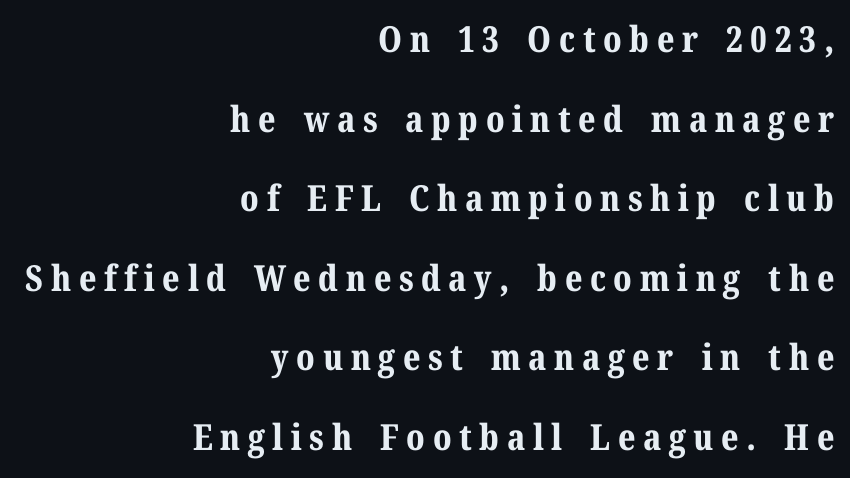
Q: Is the text bold? A: Yes.
Q: Is the text italic (slanted)? A: No, it is upright.
Q: Is the typeface a serif or a sans-serif typeface? A: Serif.
Q: Is the text underlined? A: No.
Q: How is the paragraph aligned? A: Right-aligned.
Q: Is the spacing between letters normal or unusually wide? A: Unusually wide.
Q: Is the spacing between lines tight, normal or loose? A: Loose.
Q: Width (condensed, normal, or wide)? A: Normal.
Q: Stroke contrast? A: Medium.
Q: x-height? A: Medium.
Q: Monospaced? A: No.
